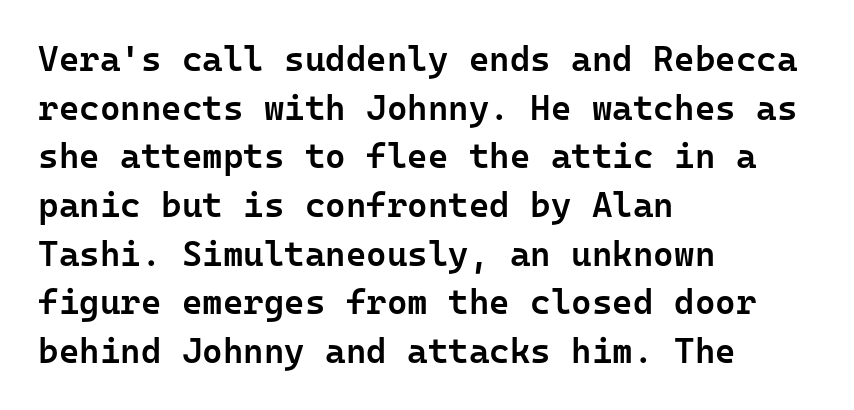
{"serif": "no", "italic": "no", "bold": "semi", "weight": "semibold", "width": "normal", "stroke_contrast": "low", "x_height": "medium", "monospaced": "yes", "underline": "no", "align": "left", "line_spacing": "normal", "line_spacing_ratio": 1.39, "letter_spacing": "normal", "letter_spacing_em": 0.0, "glyph_px": 35}
